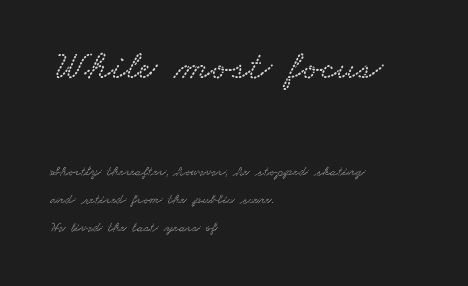
The image shows 41 px wide type; set left-aligned, loose line spacing (2.0x), normal letter spacing, not underlined; the first (top) block is 2.93x larger; low stroke contrast and a small x-height.
